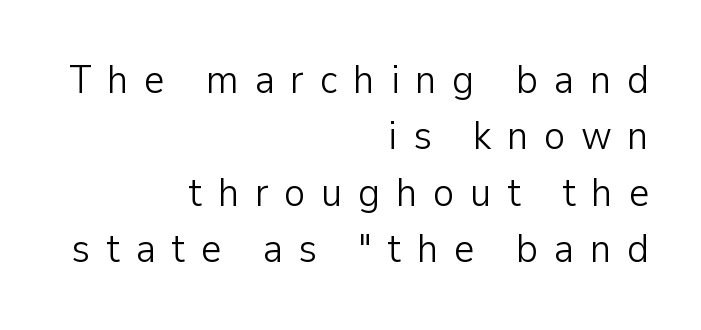
The image shows 40 px light sans-serif type, upright; set right-aligned, normal line spacing (1.41x), unusually wide letter spacing (+0.39 em), not underlined; low stroke contrast and a medium x-height.
